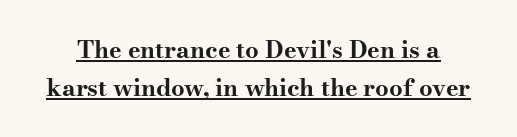
Posture: upright roman. This is heavy type, rendered in bold. These characters rest on top of a visible drawn line. Letter spacing: default. Students, observe: this is what conventionally led text looks like.
